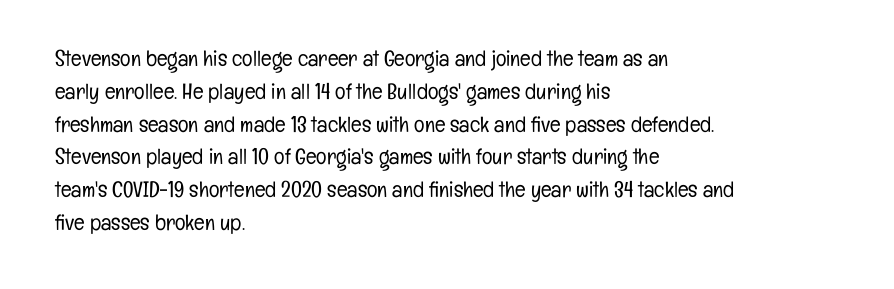
{"italic": "no", "bold": "no", "underline": "no", "align": "left", "line_spacing": "normal", "line_spacing_ratio": 1.49, "letter_spacing": "normal", "letter_spacing_em": 0.0, "glyph_px": 22}
